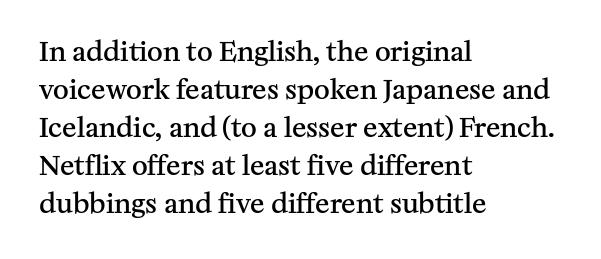
The lines sit at an ordinary, default distance from one another. Compared with typical body copy, the letter spacing here is the same. Casual observation: everything's shoved over to the left. The lettering stays uniformly vertical, giving the passage a roman look.
